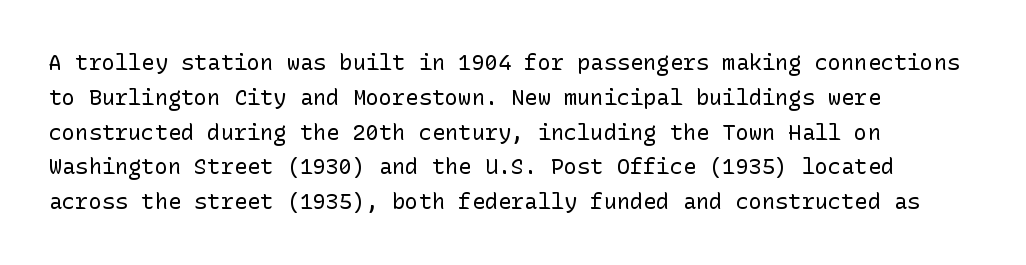
The image shows 22 px text type, upright; set left-aligned, normal line spacing (1.58x), normal letter spacing, not underlined.
